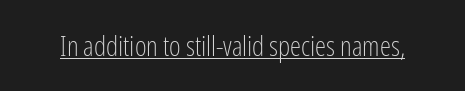
{"serif": "no", "italic": "no", "bold": "no", "weight": "light", "width": "condensed", "stroke_contrast": "low", "x_height": "medium", "monospaced": "no", "underline": "yes", "letter_spacing": "normal", "letter_spacing_em": 0.0, "glyph_px": 28}
